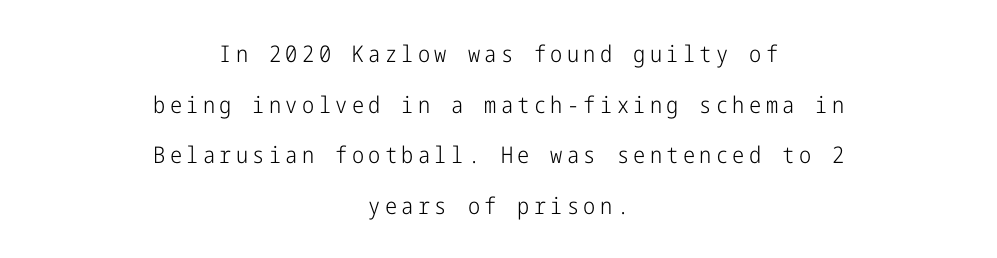
{"italic": "no", "bold": "no", "underline": "no", "align": "center", "line_spacing": "loose", "line_spacing_ratio": 2.2, "glyph_px": 23}
